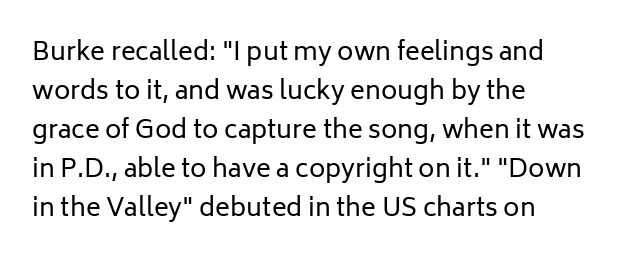
The space between consecutive lines is moderate. In terms of letterspacing, this is plain default setting. This rendering features lettering with no underline. Is the stroke heavy? The answer is a plain regular-or-lighter.
